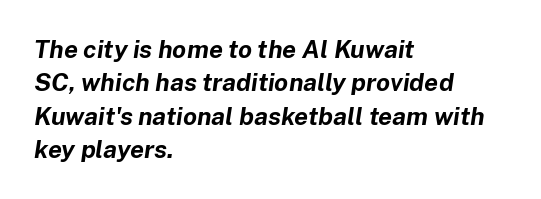
Slanted lettering throughout. Short and long lines alike share a common starting point at left. Look at the tracking — it's just the regular setting, nothing added. Type without underlining. Regarding leading, the lines here are spaced in the standard way.
